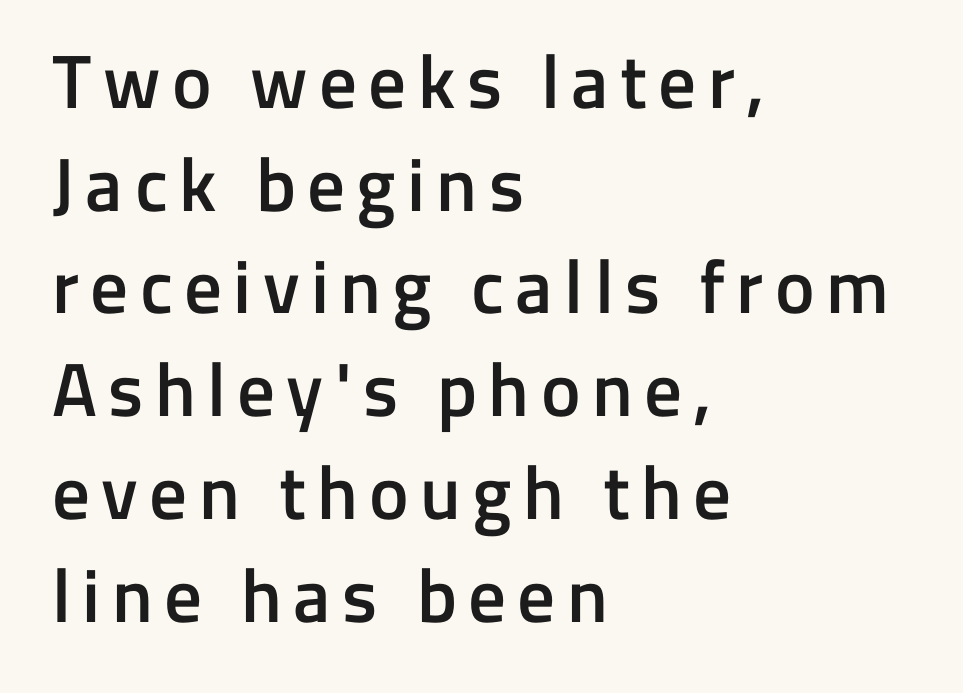
{"serif": "no", "italic": "no", "bold": "semi", "weight": "semibold", "width": "normal", "stroke_contrast": "low", "x_height": "medium", "monospaced": "no", "underline": "no", "align": "left", "line_spacing": "normal", "line_spacing_ratio": 1.37, "glyph_px": 75}
